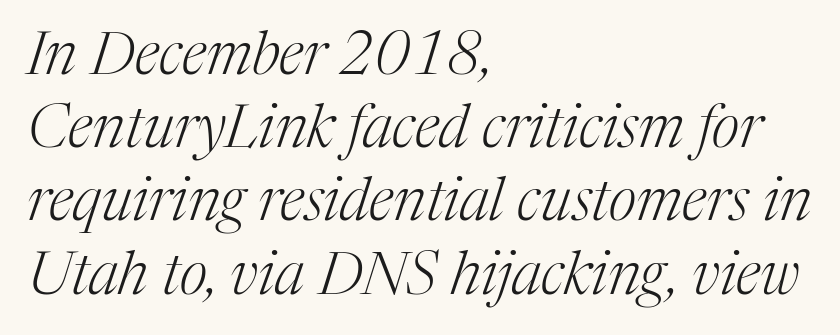
Q: Is the text bold? A: No.
Q: Is the text italic (slanted)? A: Yes, it leans right by about 17 degrees.
Q: Is the typeface a serif or a sans-serif typeface? A: Serif.
Q: Is the text underlined? A: No.
Q: How is the paragraph aligned? A: Left-aligned.
Q: Is the spacing between letters normal or unusually wide? A: Normal.
Q: Width (condensed, normal, or wide)? A: Normal.
Q: Stroke contrast? A: Medium.
Q: x-height? A: Medium.
Q: Monospaced? A: No.
